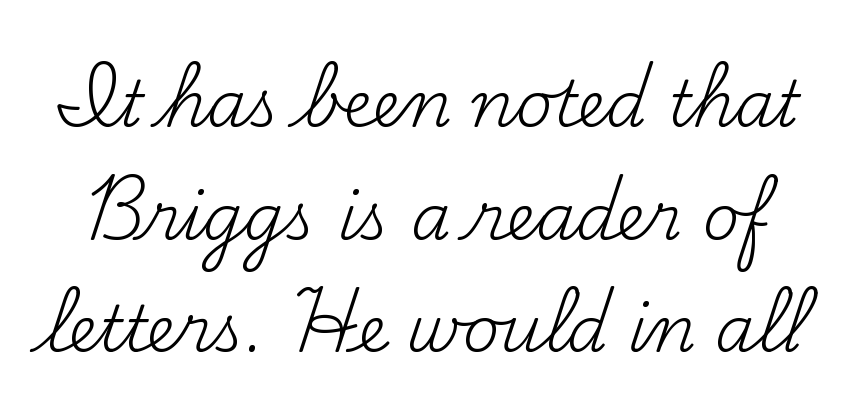
Does the type have serifs? Yes, each stem ends in a small foot. The passage shown has conventional tracking throughout. Anything drawn beneath the words? Only blank space. Proportional: the letters do not fall into vertical columns.
